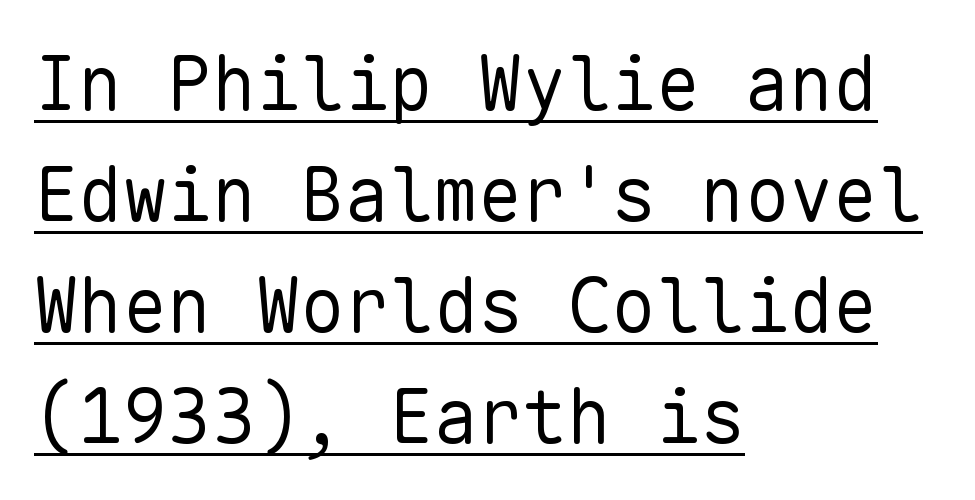
The image shows 74 px regular-weight sans-serif type, upright, monospaced; set left-aligned, normal line spacing (1.5x), normal letter spacing, underlined; low stroke contrast and a medium x-height.
